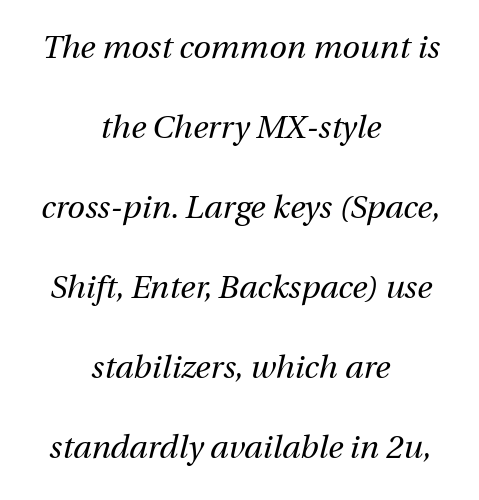
{"italic": "yes", "lean": "right", "slant_degrees": 13, "bold": "no", "weight": "regular", "width": "normal", "stroke_contrast": "medium", "x_height": "medium", "monospaced": "no", "underline": "no", "align": "center", "line_spacing": "loose", "line_spacing_ratio": 2.5, "letter_spacing": "normal", "letter_spacing_em": 0.0, "glyph_px": 32}
